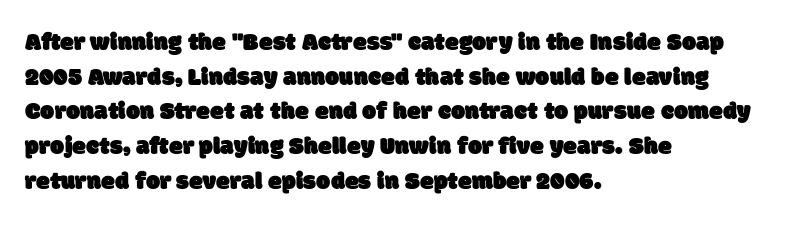
The leading is moderate, giving the passage an even texture. The passage shown is not underscored anywhere. These lines are set flush left with a ragged right edge. The tracking reads as untouched default to a designer's eye.
